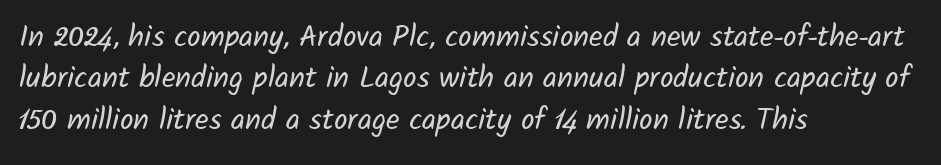
{"serif": "no", "bold": "no", "weight": "regular", "width": "normal", "stroke_contrast": "low", "x_height": "medium", "monospaced": "no", "underline": "no", "align": "left", "line_spacing": "normal", "line_spacing_ratio": 1.38, "letter_spacing": "normal", "letter_spacing_em": 0.0, "glyph_px": 30}
